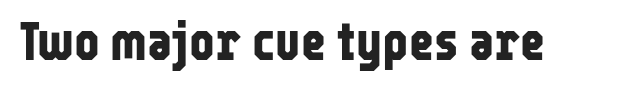
Q: Is the text bold? A: Yes.
Q: Is the text italic (slanted)? A: No, it is upright.
Q: Is the typeface a serif or a sans-serif typeface? A: Sans-serif.
Q: Is the text underlined? A: No.
Q: Is the spacing between letters normal or unusually wide? A: Normal.
Q: Width (condensed, normal, or wide)? A: Condensed.
Q: Stroke contrast? A: Low.
Q: x-height? A: Medium.
Q: Monospaced? A: No.
